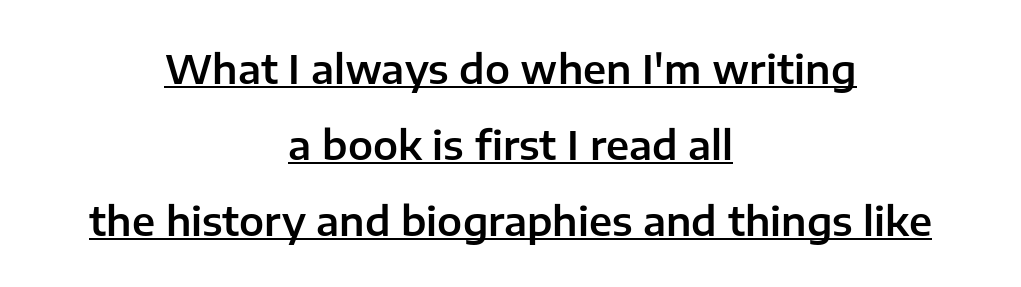
Regarding serifs, this sample does without them. The rendering positions every line midway between the sides. Unlike italic type, these characters show no tilt at all. Nobody touched the tracking dial on this one.
